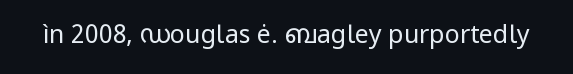
The image shows 25 px text type, upright; set normal letter spacing, not underlined.
